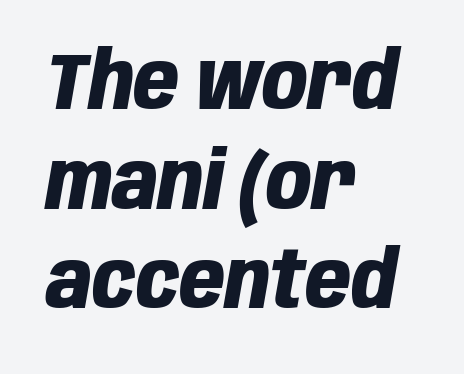
Q: Is the text bold? A: Yes.
Q: Is the text italic (slanted)? A: Yes, it leans right by about 10 degrees.
Q: Is the text underlined? A: No.
Q: How is the paragraph aligned? A: Left-aligned.
Q: Is the spacing between letters normal or unusually wide? A: Normal.
Q: Is the spacing between lines tight, normal or loose? A: Normal.
Q: Width (condensed, normal, or wide)? A: Condensed.
Q: Stroke contrast? A: Low.
Q: x-height? A: Large.
Q: Monospaced? A: No.
